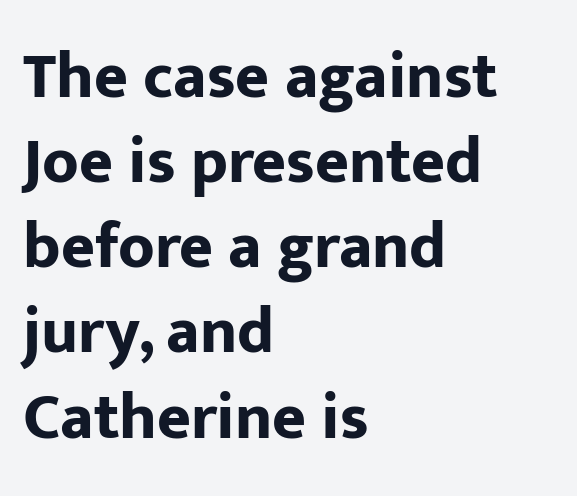
Q: Is the text bold? A: Yes.
Q: Is the text italic (slanted)? A: No, it is upright.
Q: Is the typeface a serif or a sans-serif typeface? A: Sans-serif.
Q: Is the text underlined? A: No.
Q: How is the paragraph aligned? A: Left-aligned.
Q: Is the spacing between letters normal or unusually wide? A: Normal.
Q: Is the spacing between lines tight, normal or loose? A: Normal.
Q: Width (condensed, normal, or wide)? A: Normal.
Q: Stroke contrast? A: Low.
Q: x-height? A: Medium.
Q: Monospaced? A: No.
